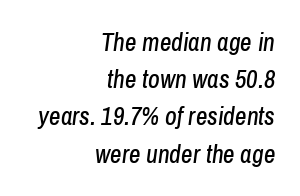
{"italic": "yes", "lean": "right", "slant_degrees": 8, "underline": "no", "align": "right", "line_spacing": "normal", "line_spacing_ratio": 1.49, "letter_spacing": "normal", "letter_spacing_em": 0.0, "glyph_px": 25}
